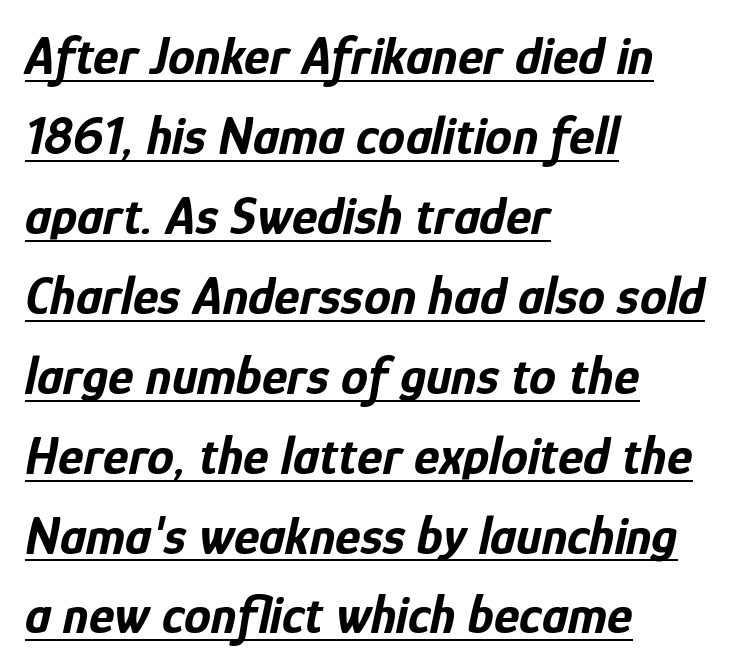
Notice how a bar underscores the lettering throughout. You could not count columns in this text — the font is proportionally spaced. Does extra space separate the letters? No, they use regular spacing. Heavy, bold letterforms. The face used here has a pronounced slope to its letters. This sample is left-justified, so line endings fall wherever the words run out.
